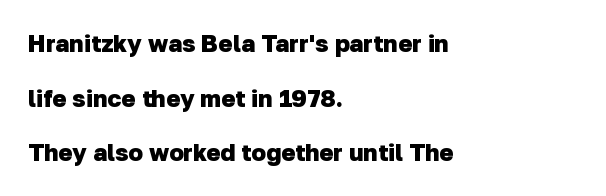
Q: Is the text bold? A: Yes.
Q: Is the text underlined? A: No.
Q: How is the paragraph aligned? A: Left-aligned.
Q: Is the spacing between letters normal or unusually wide? A: Normal.
Q: Is the spacing between lines tight, normal or loose? A: Loose.
